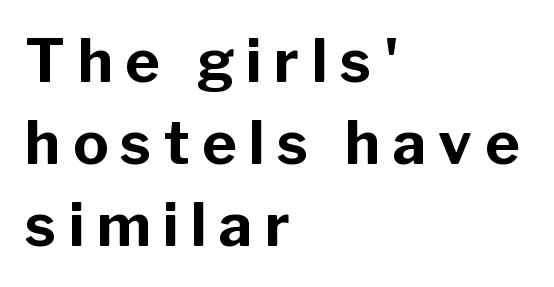
The image shows 59 px bold sans-serif type, upright; set left-aligned, normal line spacing (1.39x), unusually wide letter spacing (+0.21 em), not underlined; low stroke contrast and a medium x-height.
